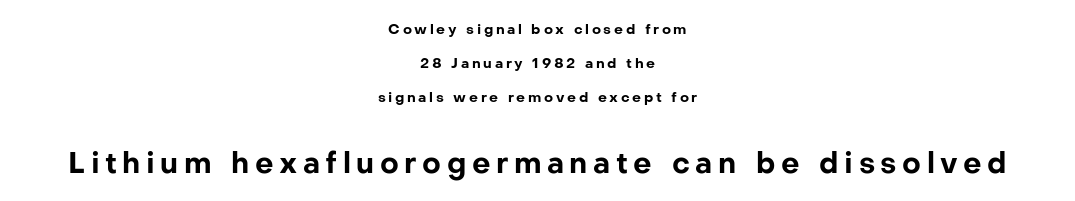
The image shows 29 px bold sans-serif type, upright; set centered, loose line spacing (2.42x), not underlined; the second (bottom) block is 2.07x larger; low stroke contrast and a medium x-height.
